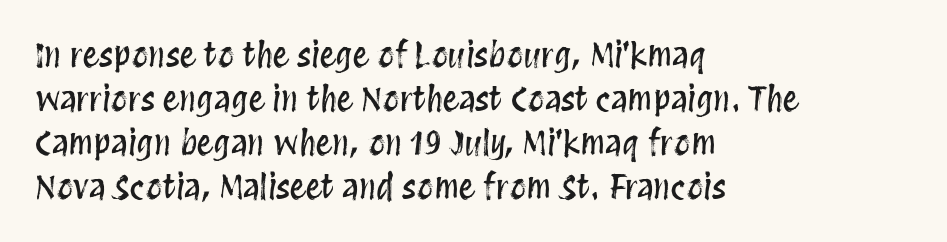
Q: Is the text italic (slanted)? A: No, it is upright.
Q: Is the text underlined? A: No.
Q: How is the paragraph aligned? A: Left-aligned.
Q: Is the spacing between letters normal or unusually wide? A: Normal.
Q: Is the spacing between lines tight, normal or loose? A: Normal.
Q: Width (condensed, normal, or wide)? A: Condensed.
Q: Stroke contrast? A: Medium.
Q: x-height? A: Large.
Q: Monospaced? A: No.
